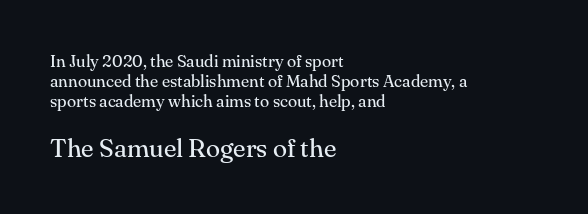
{"italic": "no", "bold": "no", "underline": "no", "align": "left", "line_spacing_ratio": 1.18, "letter_spacing": "normal", "letter_spacing_em": 0.0, "larger_block": "second", "size_ratio": 1.53, "glyph_px": 26}
